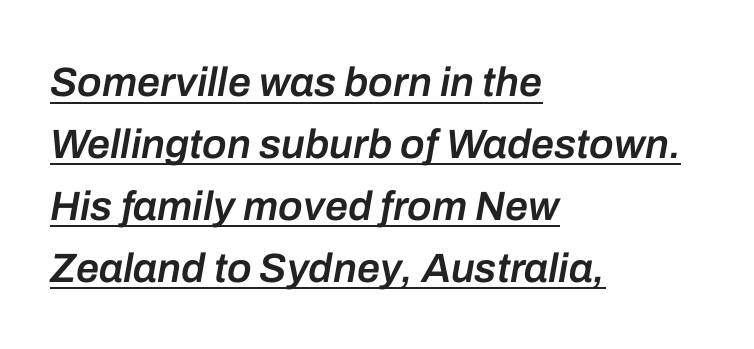
Look at the tracking — it's just the regular setting, nothing added. Where is the straight margin? On the left. The passage shown is semibold, sitting just below true bold. The vertical gap from one line to the next is medium.
